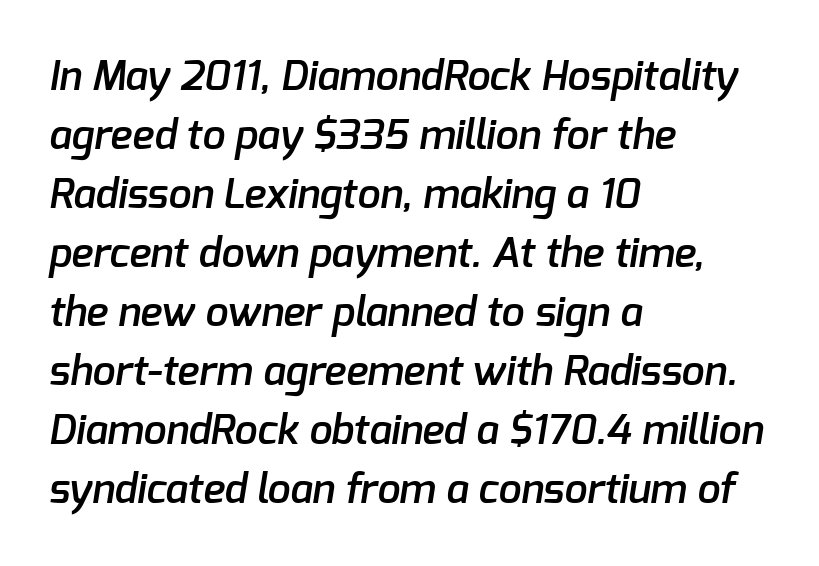
The image shows 41 px semibold sans-serif type; set left-aligned, normal line spacing (1.44x), normal letter spacing, not underlined; low stroke contrast and a medium x-height.
